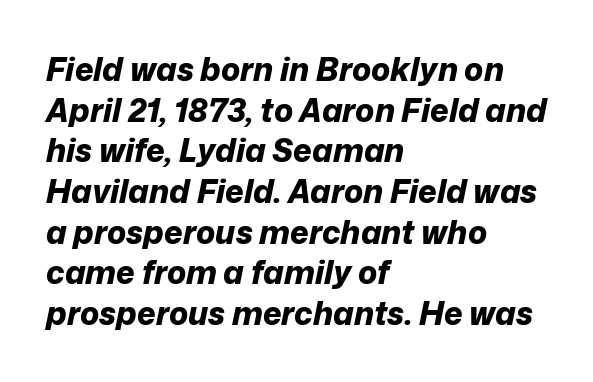
Leftover space on each line is placed entirely after the last word. Here the glyphs are tracked normally, forming tight word shapes. Strokes here are thick enough to call this a true bold. Successive baselines arrive at the customary interval. This sample uses an oblique cut, with every glyph tilted off the vertical. Character widths vary here, with narrow letters taking less room than wide ones.
